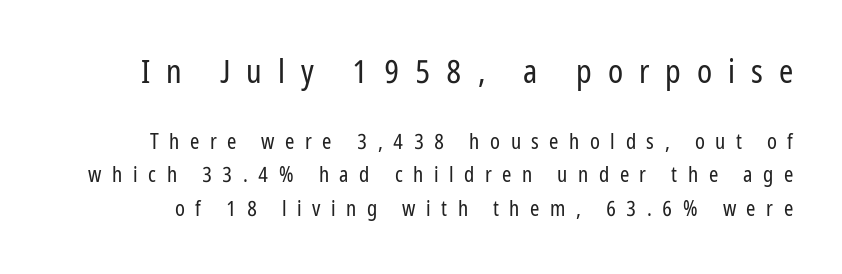
Whoever set this made the first block the dominant, larger element. The gap between lines stays unmarked. Looks like regular typesetting: each glyph gets only the width it needs. Typographically, this falls in the sans-serif category. No letter is thick-stroked: the sample isn't bold.
